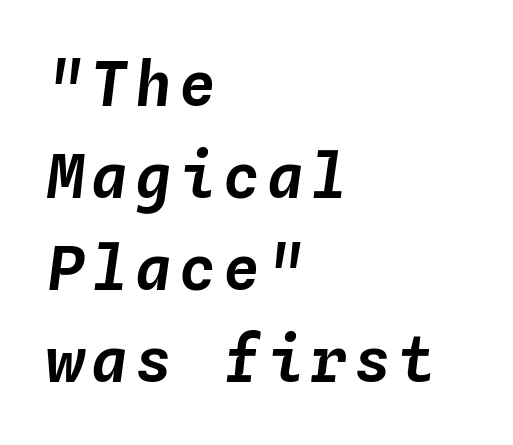
{"italic": "yes", "lean": "right", "slant_degrees": 4, "width": "normal", "stroke_contrast": "low", "x_height": "medium", "monospaced": "yes", "underline": "no", "align": "left", "line_spacing": "normal", "line_spacing_ratio": 1.51, "glyph_px": 61}
